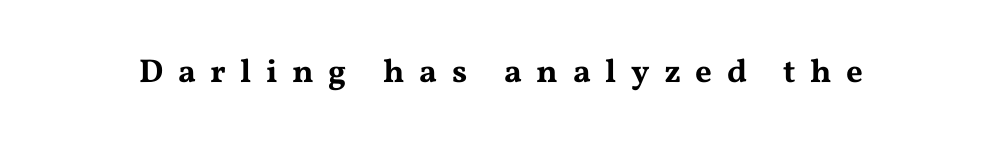
Q: Is the text italic (slanted)? A: No, it is upright.
Q: Is the typeface a serif or a sans-serif typeface? A: Serif.
Q: Is the text underlined? A: No.
Q: Is the spacing between letters normal or unusually wide? A: Unusually wide.
Q: Width (condensed, normal, or wide)? A: Wide.
Q: Stroke contrast? A: Medium.
Q: x-height? A: Medium.
Q: Monospaced? A: No.
